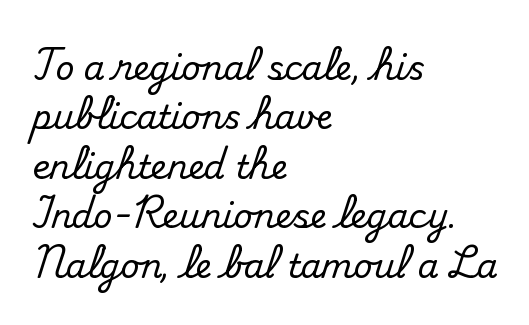
Nothing unusual about the tracking: characters are spaced as the font intends. The space between consecutive lines is moderate. Typeset ragged right — the left edge is the straight one.
